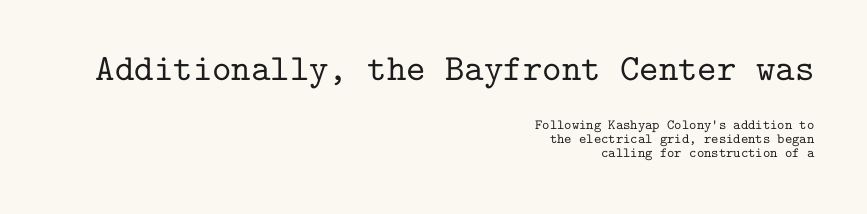
Q: Is the text italic (slanted)? A: No, it is upright.
Q: Is the typeface a serif or a sans-serif typeface? A: Serif.
Q: Is the text underlined? A: No.
Q: How is the paragraph aligned? A: Right-aligned.
Q: Is the spacing between letters normal or unusually wide? A: Normal.
Q: Is the spacing between lines tight, normal or loose? A: Tight.
Q: Which block of text is set in a larger size, the first (top) or the second (bottom)? A: The first (top) one.
Q: Width (condensed, normal, or wide)? A: Normal.
Q: Stroke contrast? A: Low.
Q: x-height? A: Medium.
Q: Monospaced? A: Yes.
